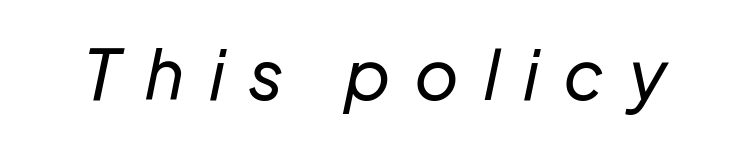
The image shows 69 px regular-weight type, italic (leaning right); set unusually wide letter spacing (+0.37 em), not underlined; low stroke contrast and a medium x-height.
